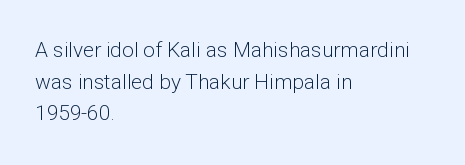
Style check: upright. Leftover space on each line is placed entirely after the last word. The rows are spaced the way most documents space them. The font is comparable to plain body text, perhaps lighter. Honestly, there is no underline to notice here at all. Nobody touched the tracking dial on this one.
